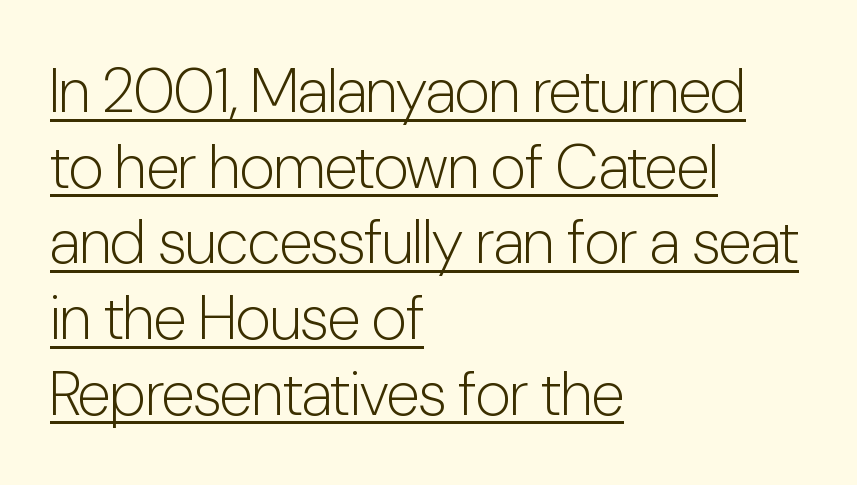
The image shows 62 px light, condensed sans-serif type, upright; set left-aligned, line spacing 1.22x, normal letter spacing, underlined; low stroke contrast and a medium x-height.
